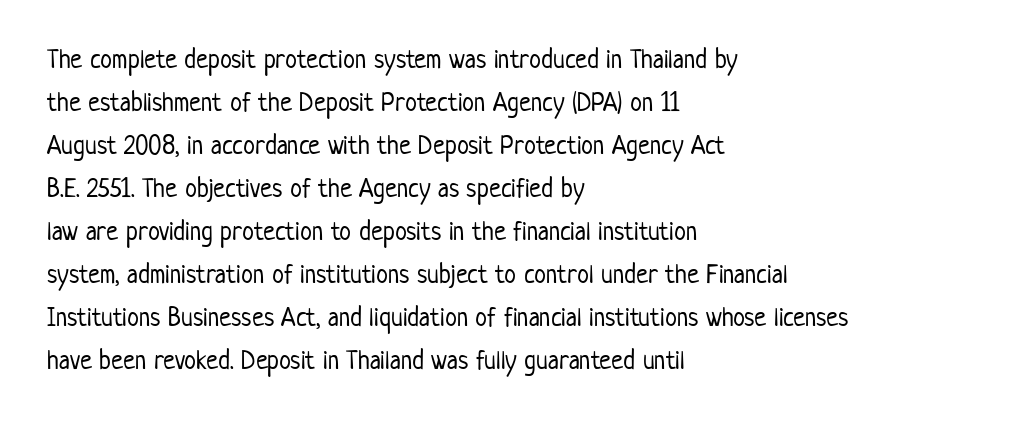
The image shows 27 px text type, upright; set left-aligned, normal line spacing (1.59x), normal letter spacing, not underlined.
